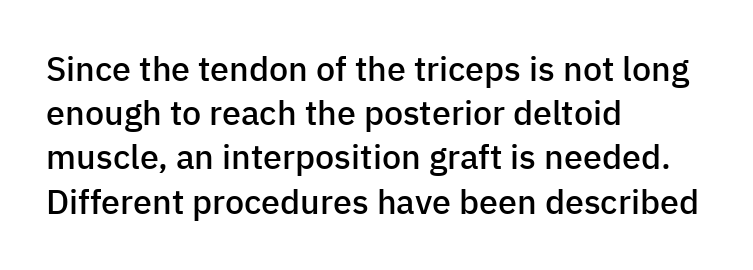
The image shows 34 px semibold sans-serif type, upright; set left-aligned, normal line spacing (1.3x), normal letter spacing, not underlined; low stroke contrast and a medium x-height.
